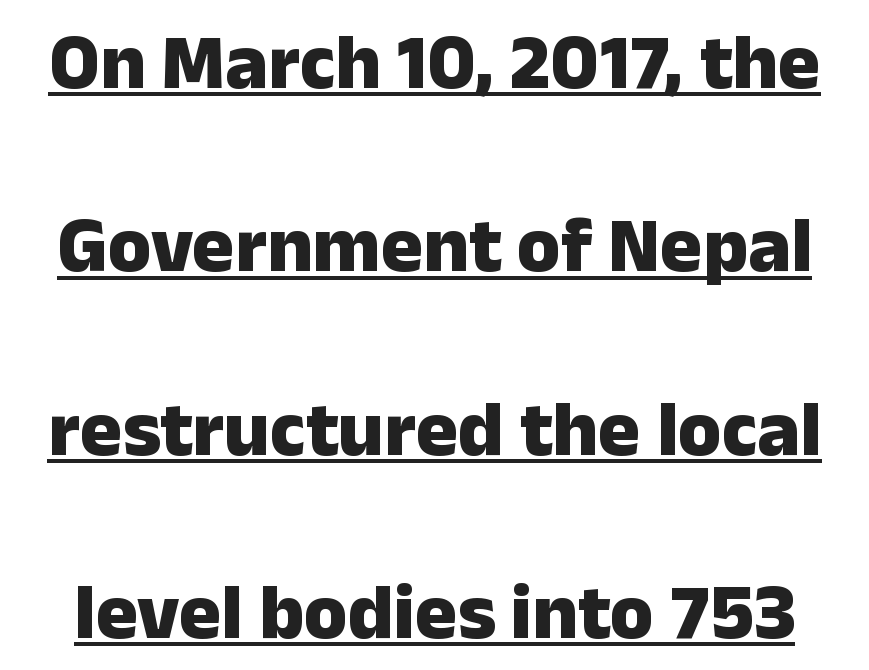
Q: Is the text bold? A: Yes.
Q: Is the text italic (slanted)? A: No, it is upright.
Q: Is the typeface a serif or a sans-serif typeface? A: Sans-serif.
Q: Is the text underlined? A: Yes.
Q: Is the spacing between letters normal or unusually wide? A: Normal.
Q: Is the spacing between lines tight, normal or loose? A: Loose.
Q: Width (condensed, normal, or wide)? A: Normal.
Q: Stroke contrast? A: Low.
Q: x-height? A: Medium.
Q: Monospaced? A: No.
